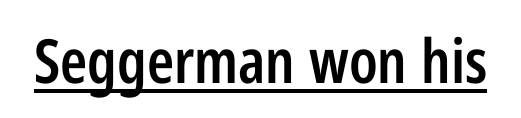
The image shows 61 px semibold, condensed sans-serif type, upright; set normal letter spacing, underlined; low stroke contrast and a medium x-height.
